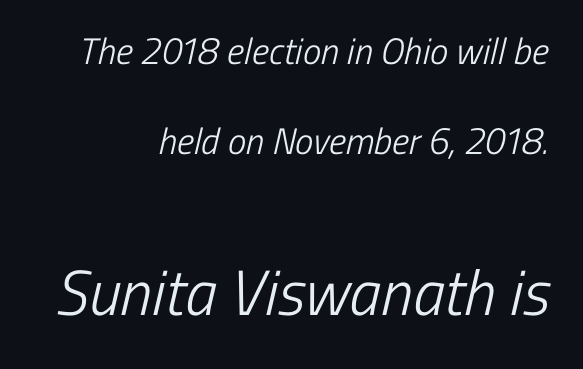
The foot of each line stays bare and open. Reading down the column, the eye jumps a long way to each next line. The rag falls on the left side of this text block. Each letter keeps its own natural width here, so spacing adapts to shape. Stem width sits at or under what a default text font uses. Typographically, this falls in the sans-serif category.
